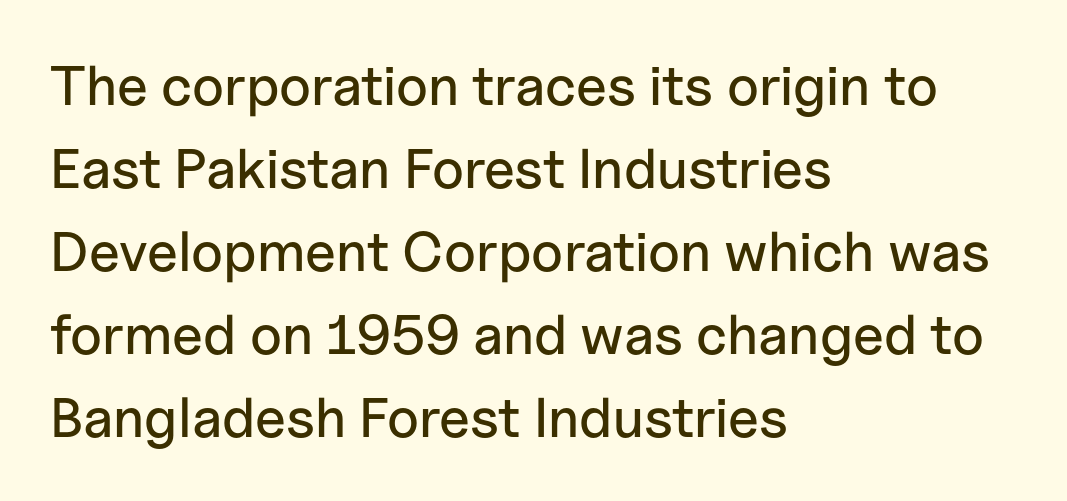
The baseline area is clear. Standard letterfit; no display-style spreading of the glyphs. In terms of letterform style, serifs are entirely absent. The line-height multiplier appears to be the usual default. Italic: no, the glyphs are upright roman.
